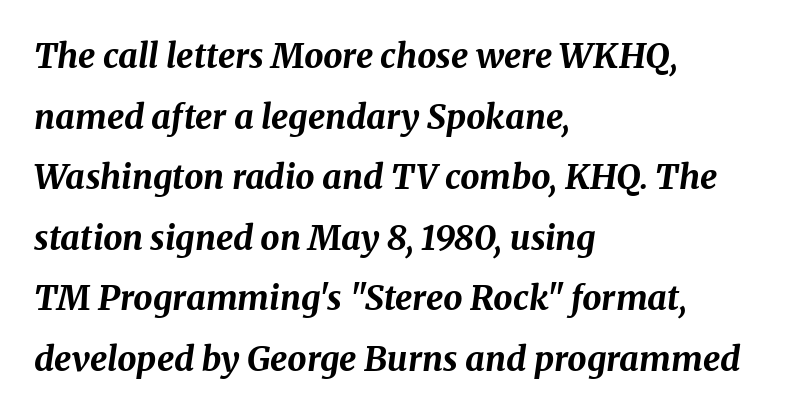
Heavy, bold letterforms. Letter spacing: default. Check under the words: just untouched page. A typesetter would mark this as italic. The letters advance in unequal steps, a hallmark of proportional type.
